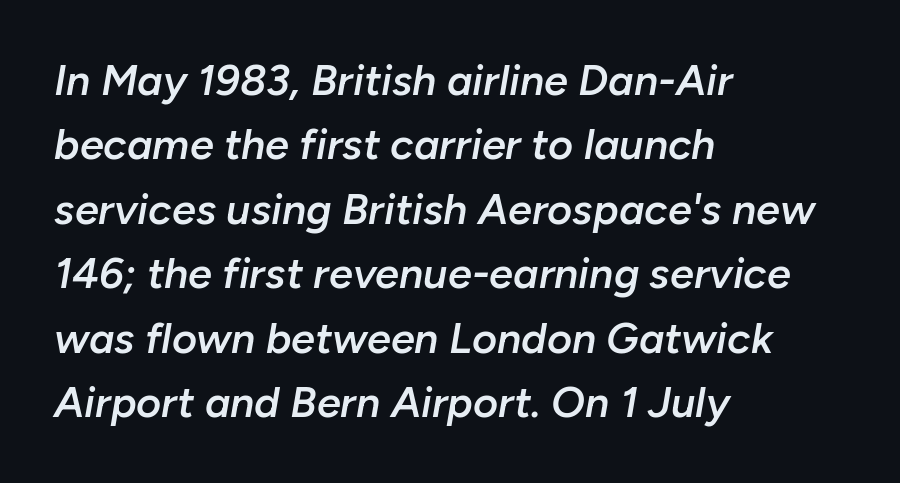
Q: Is the text bold? A: Semi-bold.
Q: Is the text italic (slanted)? A: Yes, it leans right by about 10 degrees.
Q: Is the text underlined? A: No.
Q: How is the paragraph aligned? A: Left-aligned.
Q: Is the spacing between letters normal or unusually wide? A: Normal.
Q: Is the spacing between lines tight, normal or loose? A: Normal.
Q: Width (condensed, normal, or wide)? A: Normal.
Q: Stroke contrast? A: Low.
Q: x-height? A: Medium.
Q: Monospaced? A: No.
